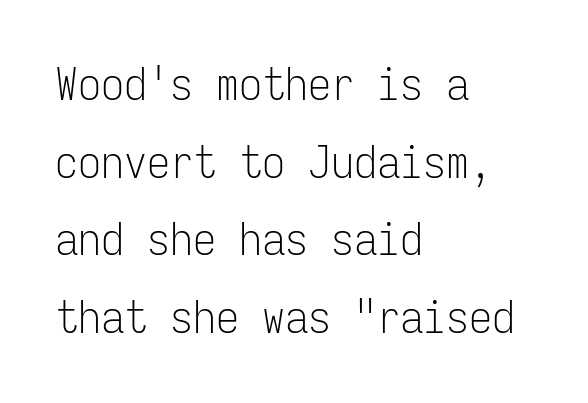
Q: Is the text bold? A: No.
Q: Is the text italic (slanted)? A: No, it is upright.
Q: Is the typeface a serif or a sans-serif typeface? A: Sans-serif.
Q: Is the text underlined? A: No.
Q: How is the paragraph aligned? A: Left-aligned.
Q: Is the spacing between letters normal or unusually wide? A: Normal.
Q: Is the spacing between lines tight, normal or loose? A: Normal.
Q: Width (condensed, normal, or wide)? A: Condensed.
Q: Stroke contrast? A: Low.
Q: x-height? A: Medium.
Q: Monospaced? A: Yes.
